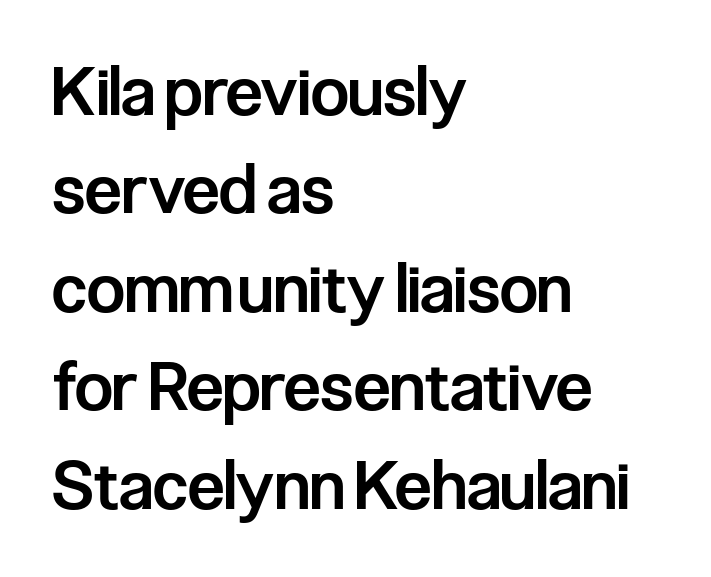
Q: Is the text bold? A: Semi-bold.
Q: Is the text italic (slanted)? A: No, it is upright.
Q: Is the typeface a serif or a sans-serif typeface? A: Sans-serif.
Q: Is the text underlined? A: No.
Q: How is the paragraph aligned? A: Left-aligned.
Q: Is the spacing between letters normal or unusually wide? A: Normal.
Q: Is the spacing between lines tight, normal or loose? A: Normal.
Q: Width (condensed, normal, or wide)? A: Condensed.
Q: Stroke contrast? A: Low.
Q: x-height? A: Medium.
Q: Monospaced? A: No.
